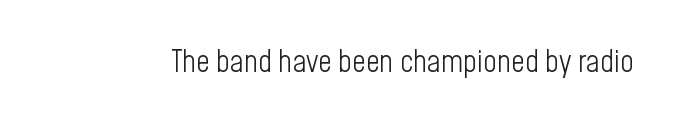
{"serif": "no", "italic": "no", "bold": "no", "weight": "light", "width": "condensed", "stroke_contrast": "low", "x_height": "medium", "monospaced": "no", "underline": "no", "letter_spacing": "normal", "letter_spacing_em": 0.0, "glyph_px": 30}
